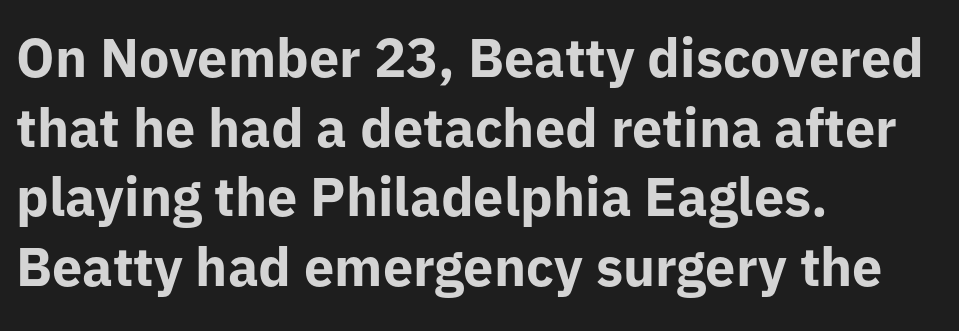
The image shows 54 px bold sans-serif type, upright; set left-aligned, normal line spacing (1.29x), normal letter spacing, not underlined; low stroke contrast and a medium x-height.
